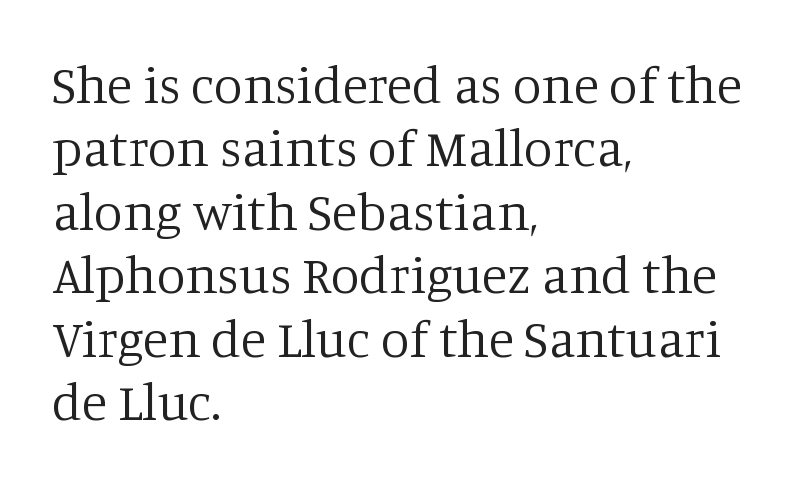
Q: Is the text bold? A: No.
Q: Is the text italic (slanted)? A: No, it is upright.
Q: Is the typeface a serif or a sans-serif typeface? A: Serif.
Q: Is the text underlined? A: No.
Q: How is the paragraph aligned? A: Left-aligned.
Q: Is the spacing between letters normal or unusually wide? A: Normal.
Q: Width (condensed, normal, or wide)? A: Normal.
Q: Stroke contrast? A: Low.
Q: x-height? A: Large.
Q: Monospaced? A: No.
